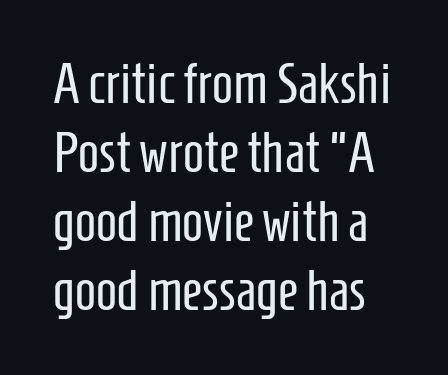
Q: Is the text bold? A: No.
Q: Is the text italic (slanted)? A: No, it is upright.
Q: Is the typeface a serif or a sans-serif typeface? A: Sans-serif.
Q: Is the text underlined? A: No.
Q: Is the spacing between letters normal or unusually wide? A: Normal.
Q: Width (condensed, normal, or wide)? A: Condensed.
Q: Stroke contrast? A: Low.
Q: x-height? A: Medium.
Q: Monospaced? A: No.
